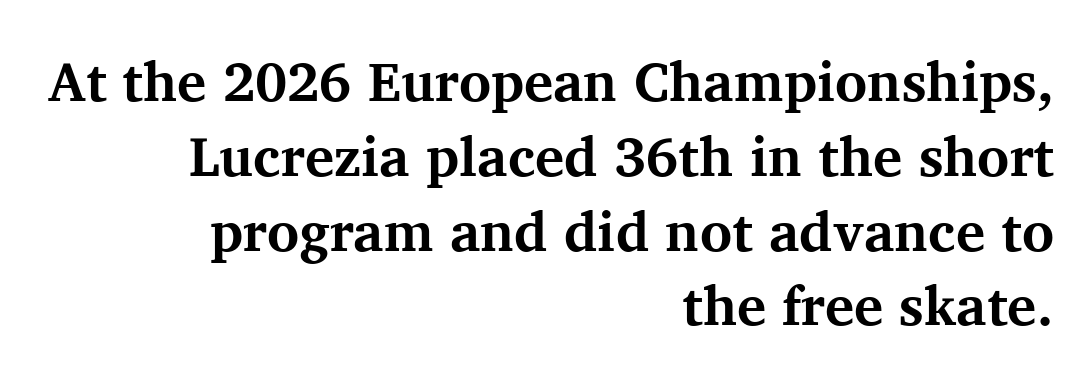
Q: Is the text bold? A: Yes.
Q: Is the text italic (slanted)? A: No, it is upright.
Q: Is the typeface a serif or a sans-serif typeface? A: Serif.
Q: Is the text underlined? A: No.
Q: How is the paragraph aligned? A: Right-aligned.
Q: Is the spacing between letters normal or unusually wide? A: Normal.
Q: Is the spacing between lines tight, normal or loose? A: Normal.
Q: Width (condensed, normal, or wide)? A: Normal.
Q: Stroke contrast? A: Medium.
Q: x-height? A: Medium.
Q: Monospaced? A: No.
